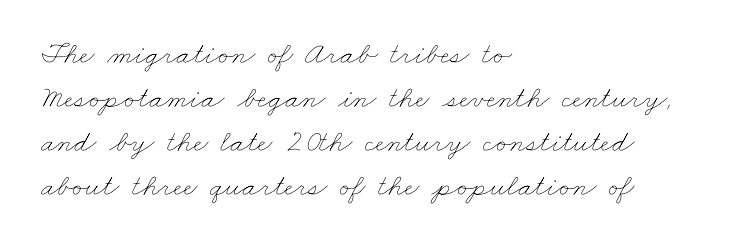
Q: Is the text bold? A: No.
Q: Is the text underlined? A: No.
Q: How is the paragraph aligned? A: Left-aligned.
Q: Is the spacing between letters normal or unusually wide? A: Normal.
Q: Is the spacing between lines tight, normal or loose? A: Normal.
Q: Width (condensed, normal, or wide)? A: Wide.
Q: Stroke contrast? A: Low.
Q: x-height? A: Small.
Q: Monospaced? A: No.
